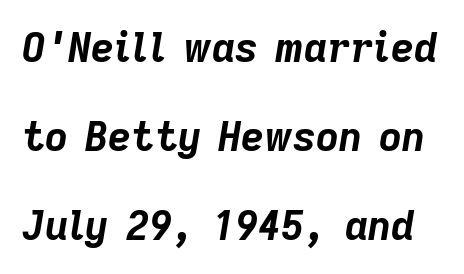
The image shows 40 px bold type, italic (leaning right); set loose line spacing (2.23x), normal letter spacing, not underlined; low stroke contrast and a medium x-height.
